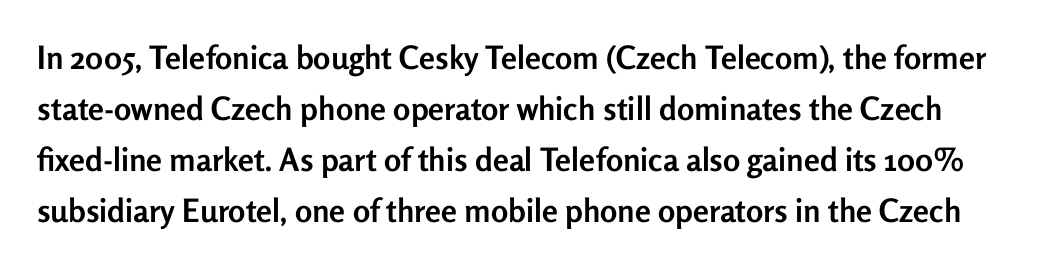
{"serif": "no", "italic": "no", "bold": "yes", "weight": "semibold", "width": "normal", "stroke_contrast": "low", "x_height": "medium", "monospaced": "no", "underline": "no", "line_spacing": "normal", "line_spacing_ratio": 1.59, "letter_spacing": "normal", "letter_spacing_em": 0.0, "glyph_px": 32}
